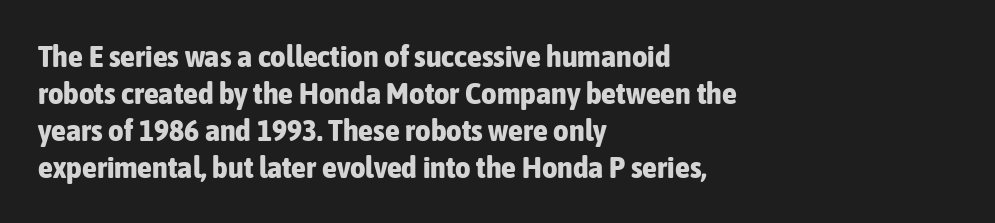
Do the letters lean? They stand straight. Is the letter spacing exaggerated? No — it looks like the ordinary default. Does the weight exceed regular? Yes, all the way to bold. Grotesque or geometric, the face here clearly has no serifs. A typesetter would call this proportional, since set widths differ per character.
